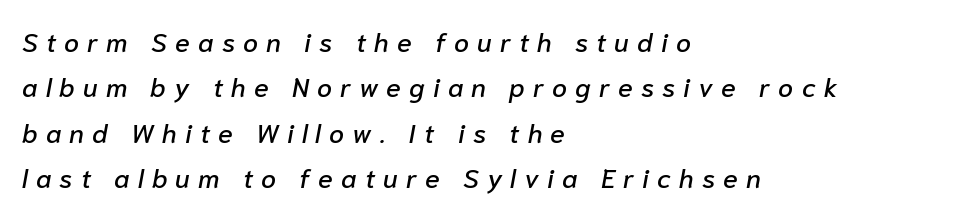
{"italic": "yes", "lean": "right", "slant_degrees": 10, "underline": "no", "align": "left", "line_spacing": "normal", "line_spacing_ratio": 1.68, "letter_spacing": "wide", "letter_spacing_em": 0.3, "glyph_px": 27}
